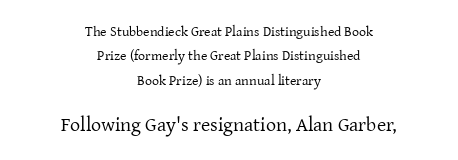
Q: Is the text bold? A: No.
Q: Is the text italic (slanted)? A: No, it is upright.
Q: Is the text underlined? A: No.
Q: How is the paragraph aligned? A: Centered.
Q: Is the spacing between letters normal or unusually wide? A: Normal.
Q: Which block of text is set in a larger size, the first (top) or the second (bottom)? A: The second (bottom) one.
